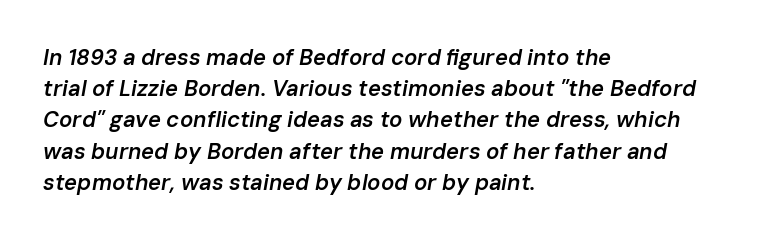
The image shows 22 px text type, italic (leaning right); set left-aligned, normal line spacing (1.42x), normal letter spacing, not underlined.
